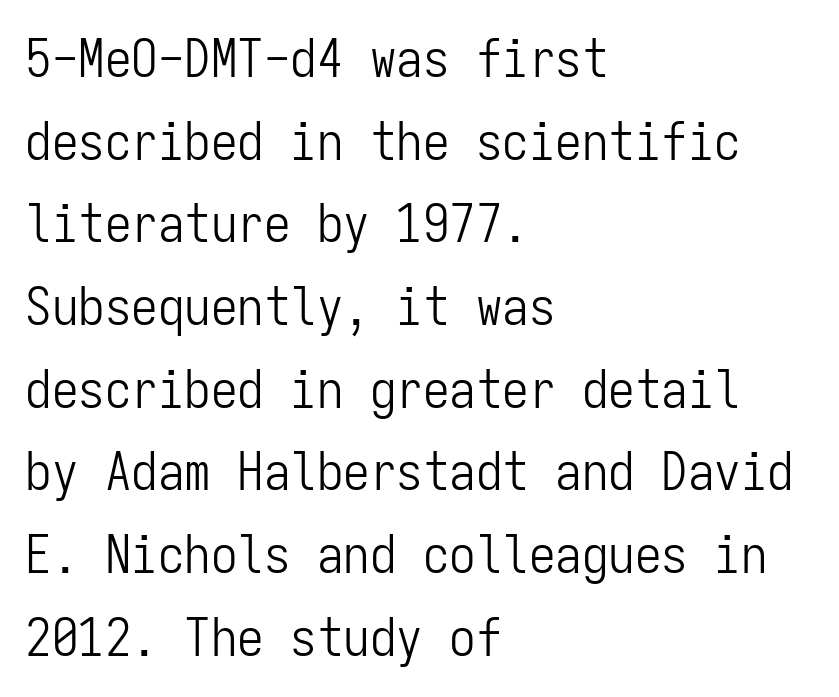
Typeset ragged right — the left edge is the straight one. Words appear dense and cohesive because spacing is normal. The words here are not underlined. The passage shown stacks its lines at a standard gap. Is this a fixed-width face? Yes — each glyph sits in an identical cell.
